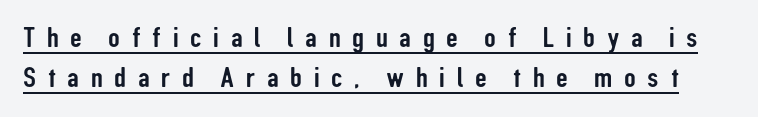
The image shows 29 px condensed sans-serif type, upright; set normal line spacing (1.38x), unusually wide letter spacing (+0.4 em), underlined; low stroke contrast and a medium x-height.
